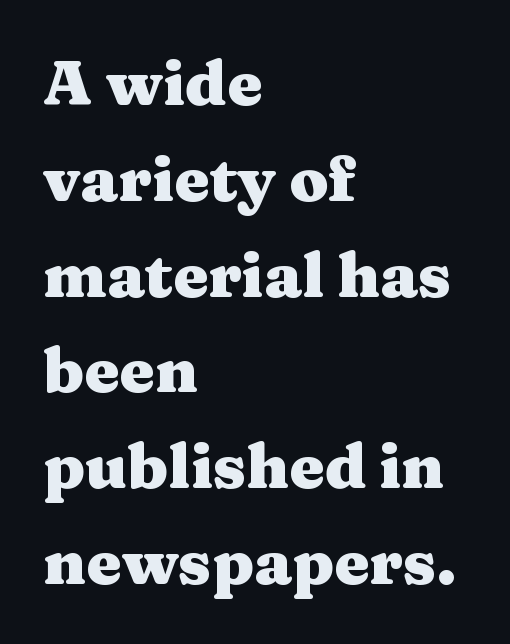
The image shows 63 px heavy, wide serif type, upright; set left-aligned, normal line spacing (1.52x), normal letter spacing, not underlined; medium stroke contrast and a medium x-height.
